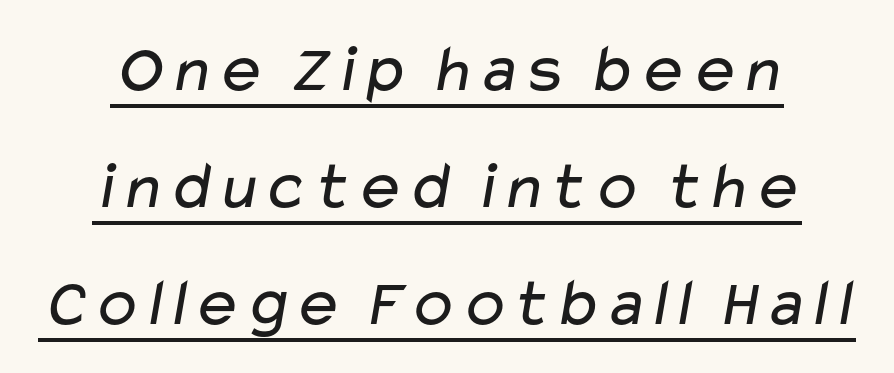
The image shows 68 px regular-weight, wide sans-serif type; set line spacing 1.72x, normal letter spacing, underlined; low stroke contrast and a medium x-height.
